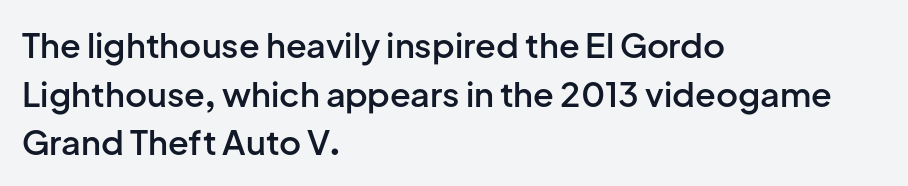
{"serif": "no", "italic": "no", "bold": "semi", "weight": "semibold", "width": "normal", "stroke_contrast": "low", "x_height": "medium", "monospaced": "no", "underline": "no", "align": "left", "line_spacing": "normal", "line_spacing_ratio": 1.43, "letter_spacing": "normal", "letter_spacing_em": 0.0, "glyph_px": 34}
